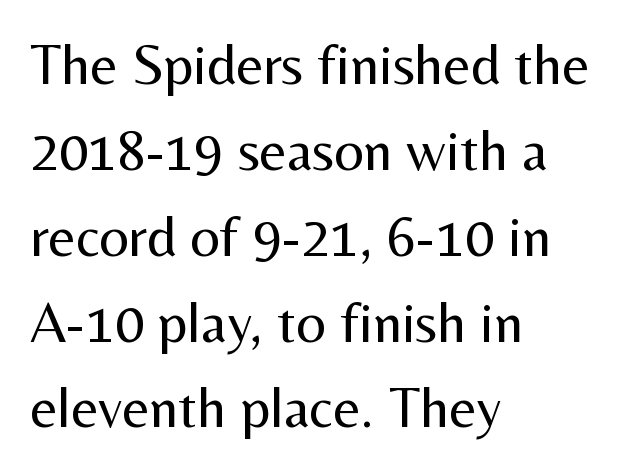
{"serif": "no", "italic": "no", "bold": "no", "weight": "regular", "width": "normal", "stroke_contrast": "medium", "x_height": "medium", "monospaced": "no", "underline": "no", "align": "left", "line_spacing": "normal", "line_spacing_ratio": 1.48, "letter_spacing": "normal", "letter_spacing_em": 0.0, "glyph_px": 58}
